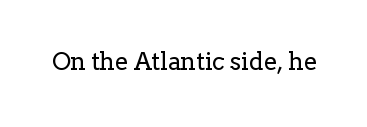
{"italic": "no", "bold": "no", "underline": "no", "letter_spacing": "normal", "letter_spacing_em": 0.0, "glyph_px": 24}
